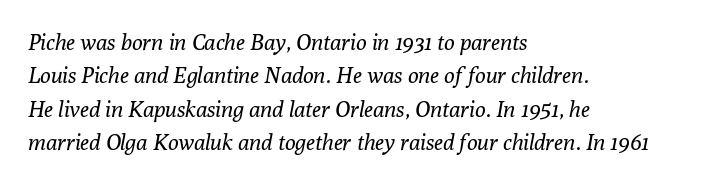
Q: Is the text bold? A: No.
Q: Is the text italic (slanted)? A: Yes, it leans right by about 10 degrees.
Q: Is the text underlined? A: No.
Q: How is the paragraph aligned? A: Left-aligned.
Q: Is the spacing between letters normal or unusually wide? A: Normal.
Q: Is the spacing between lines tight, normal or loose? A: Normal.
